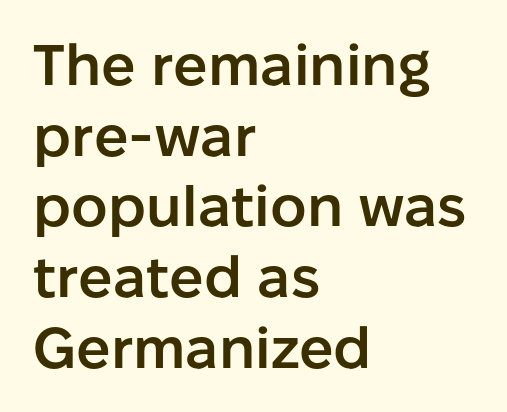
One-word summary of the alignment: left. A fair bit of extra ink — the face is semibold, not bold. These lines are rendered in a variable-pitch font. Style check: upright. Underlining? Definitely not there. Honestly, the letter spacing is just normal — you wouldn't notice it.
